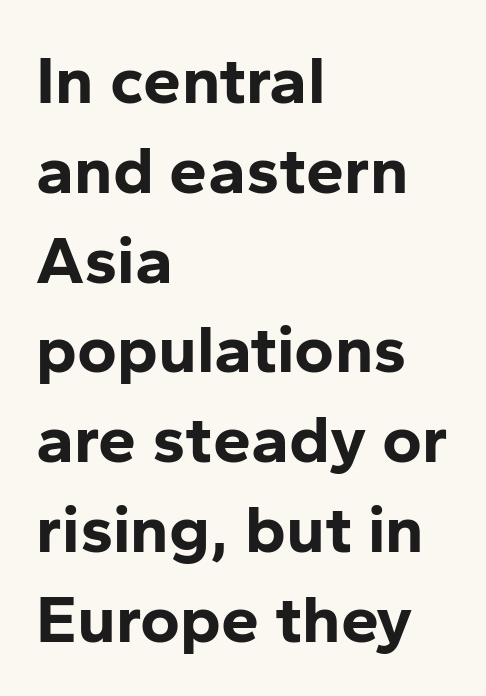
The image shows 68 px bold sans-serif type, upright; set left-aligned, normal line spacing (1.32x), normal letter spacing, not underlined; low stroke contrast and a medium x-height.
